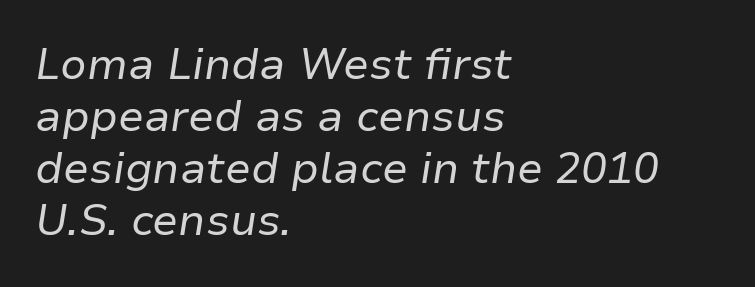
Underlining? Definitely not there. The face used here is proportionally spaced, like ordinary book or web type. Reading down the block, your eye returns to a fixed left position each line. The passage shown is not bold in any degree.
